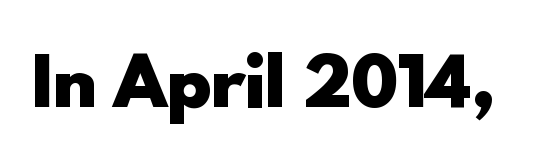
The image shows 65 px heavy sans-serif type, upright; set normal letter spacing, not underlined; a small x-height.
